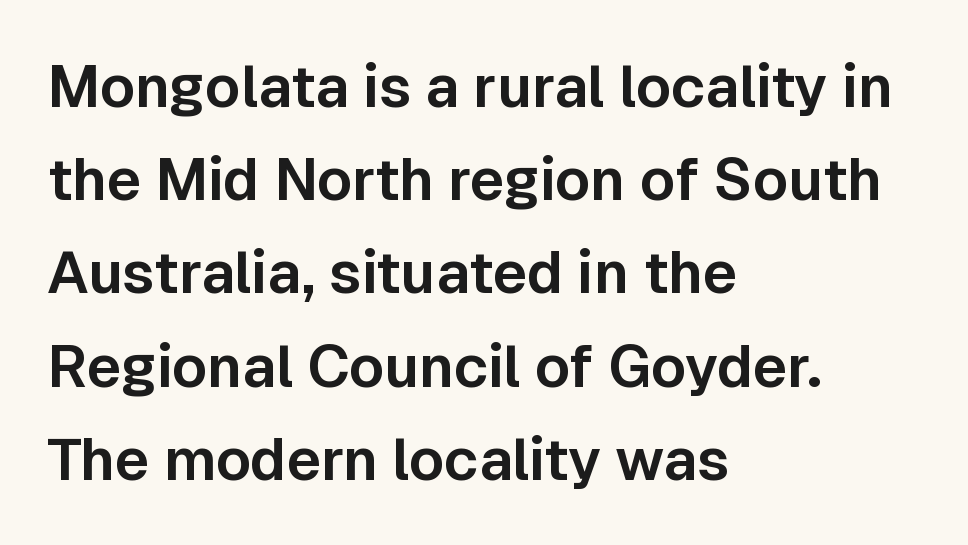
The image shows 59 px sans-serif type, upright; set left-aligned, normal line spacing (1.58x), normal letter spacing, not underlined; low stroke contrast and a medium x-height.
